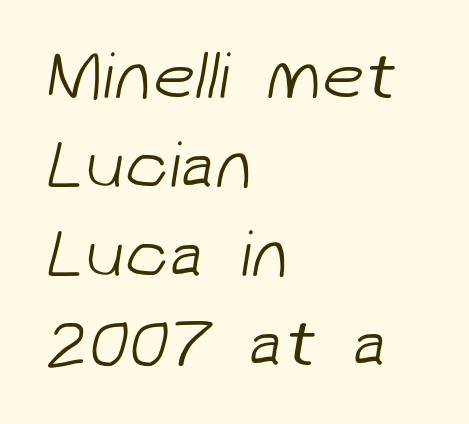
Notice how descenders clear the ascenders below comfortably — that's standard leading. A clean baseline with only descenders dipping below it. Character widths vary here, with narrow letters taking less room than wide ones. In CSS terms this would be text-align: left.
